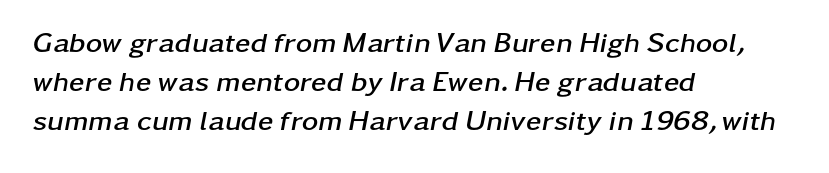
Character widths vary here, with narrow letters taking less room than wide ones. Glyph-to-glyph distance matches everyday printed text. Alignment: flush left. This is oblique type, the kind used for emphasis or titles.
